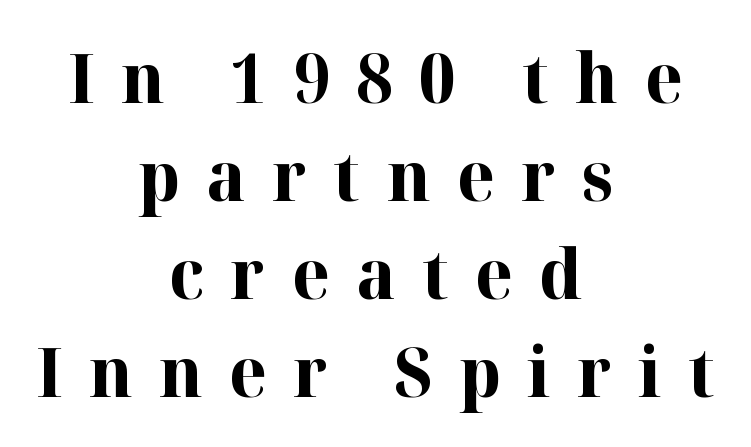
Q: Is the text bold? A: Yes.
Q: Is the text italic (slanted)? A: No, it is upright.
Q: Is the typeface a serif or a sans-serif typeface? A: Serif.
Q: Is the text underlined? A: No.
Q: How is the paragraph aligned? A: Centered.
Q: Is the spacing between letters normal or unusually wide? A: Unusually wide.
Q: Is the spacing between lines tight, normal or loose? A: Normal.
Q: Width (condensed, normal, or wide)? A: Normal.
Q: Stroke contrast? A: High.
Q: x-height? A: Medium.
Q: Monospaced? A: No.
